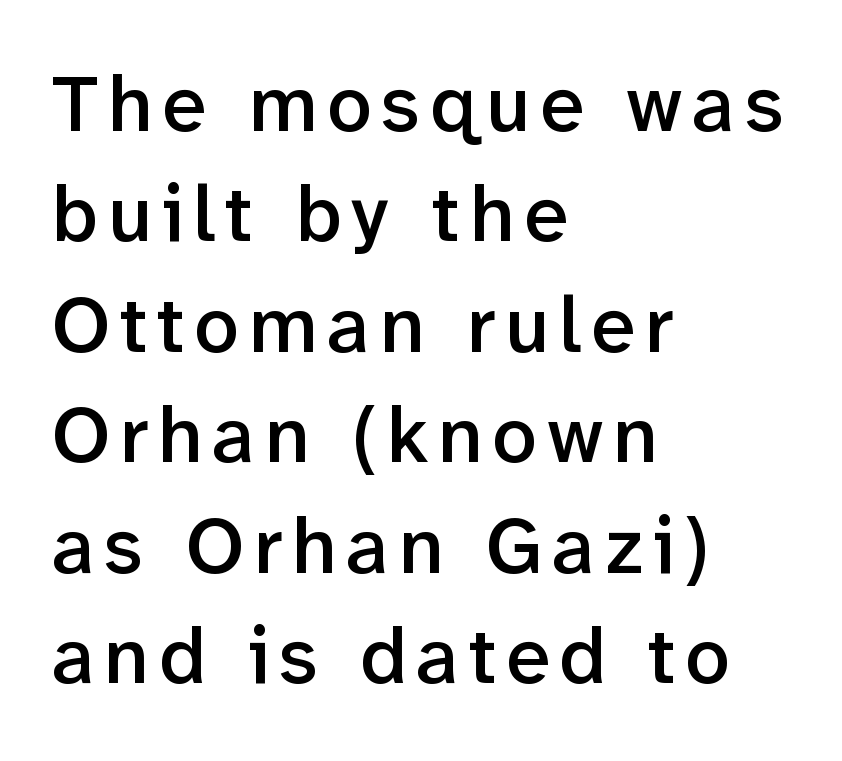
The image shows 80 px semibold sans-serif type, upright; set left-aligned, normal line spacing (1.38x), not underlined; low stroke contrast and a medium x-height.
